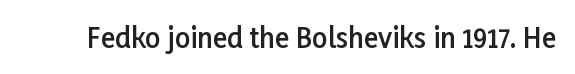
The image shows 27 px text type, upright; set normal letter spacing, not underlined.
